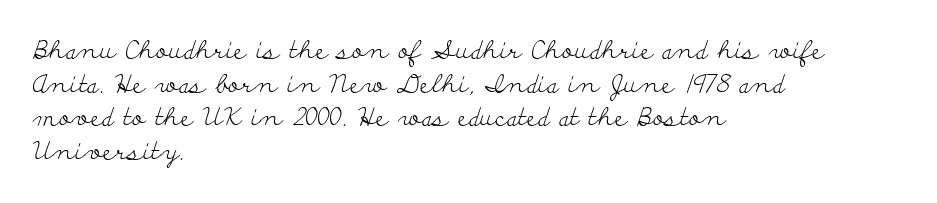
Honestly, there is no underline to notice here at all. The passage shown stacks its lines at a standard gap. Horizontal alignment here is leftward, the default for most running prose. Ink coverage per letter is moderate at most.
